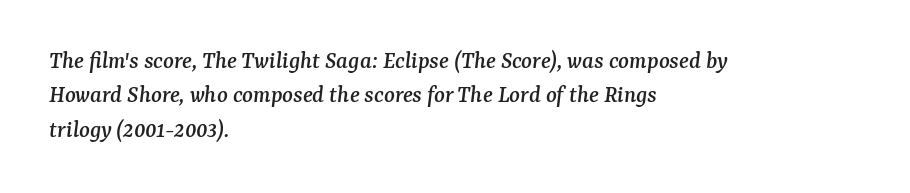
{"italic": "yes", "lean": "right", "slant_degrees": 7, "underline": "no", "align": "left", "line_spacing": "normal", "line_spacing_ratio": 1.38, "letter_spacing": "normal", "letter_spacing_em": 0.0, "glyph_px": 25}
